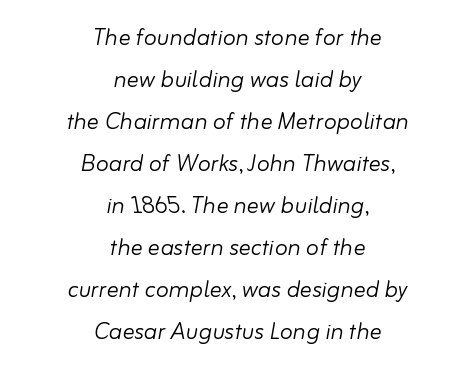
Q: Is the text bold? A: No.
Q: Is the text italic (slanted)? A: Yes, it leans right by about 10 degrees.
Q: Is the text underlined? A: No.
Q: How is the paragraph aligned? A: Centered.
Q: Is the spacing between letters normal or unusually wide? A: Normal.
Q: Is the spacing between lines tight, normal or loose? A: Normal.
Q: Width (condensed, normal, or wide)? A: Normal.
Q: Stroke contrast? A: Low.
Q: x-height? A: Small.
Q: Monospaced? A: No.
